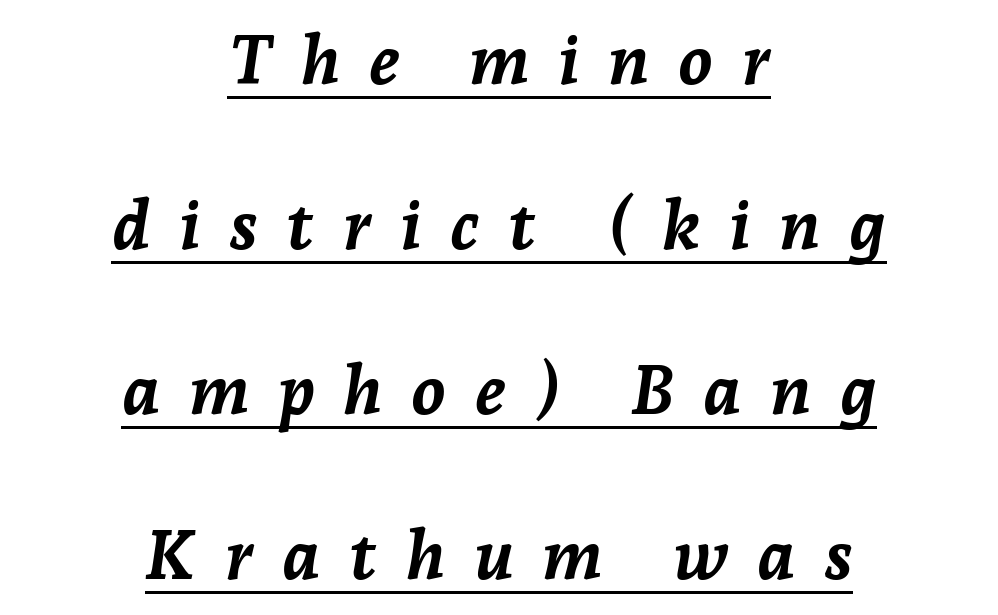
The image shows 69 px semibold type, italic (leaning right); set centered, loose line spacing (2.39x), unusually wide letter spacing (+0.41 em), underlined; low stroke contrast and a medium x-height.
